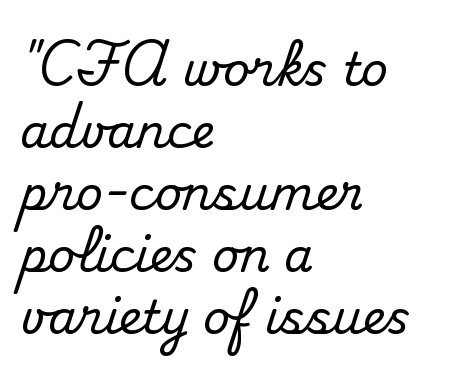
The image shows 46 px serif type; set left-aligned, normal line spacing (1.35x), normal letter spacing, not underlined; medium stroke contrast and a small x-height.
